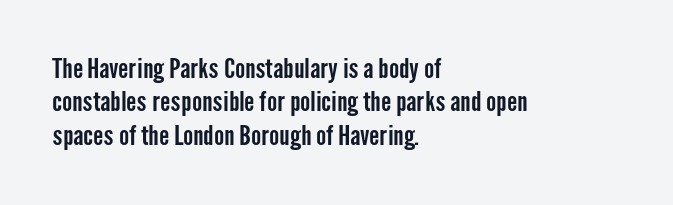
The specimen reads as upright at a glance. The words here are not underlined. Horizontal alignment here is leftward, the default for most running prose. The gaps between neighbouring characters are ordinary and unremarkable.
